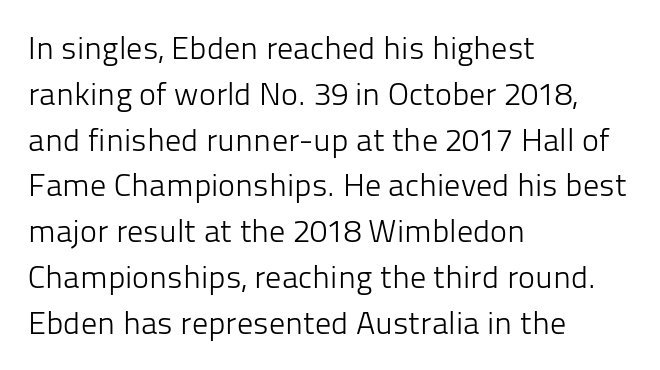
Q: Is the text bold? A: No.
Q: Is the text italic (slanted)? A: No, it is upright.
Q: Is the typeface a serif or a sans-serif typeface? A: Sans-serif.
Q: Is the text underlined? A: No.
Q: How is the paragraph aligned? A: Left-aligned.
Q: Is the spacing between letters normal or unusually wide? A: Normal.
Q: Is the spacing between lines tight, normal or loose? A: Normal.
Q: Width (condensed, normal, or wide)? A: Normal.
Q: Stroke contrast? A: Low.
Q: x-height? A: Medium.
Q: Monospaced? A: No.
